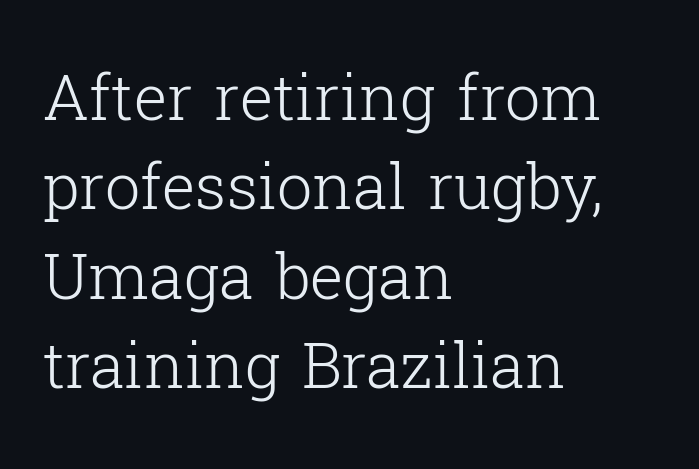
{"serif": "yes", "italic": "no", "bold": "no", "weight": "light", "width": "normal", "stroke_contrast": "low", "x_height": "medium", "monospaced": "no", "underline": "no", "align": "left", "line_spacing": "normal", "line_spacing_ratio": 1.42, "letter_spacing": "normal", "letter_spacing_em": 0.0, "glyph_px": 63}
